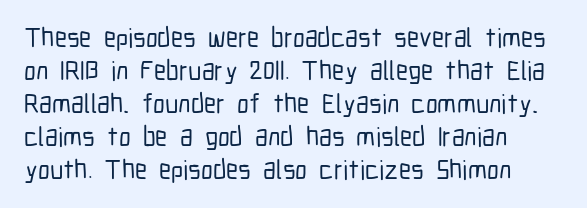
{"italic": "no", "underline": "no", "align": "left", "line_spacing_ratio": 1.22, "letter_spacing": "normal", "letter_spacing_em": 0.0, "glyph_px": 27}
